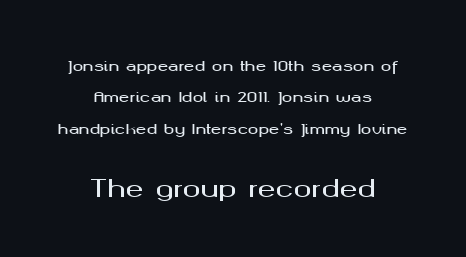
{"italic": "no", "underline": "no", "align": "center", "line_spacing": "loose", "line_spacing_ratio": 2.25, "letter_spacing": "normal", "letter_spacing_em": 0.0, "larger_block": "second", "size_ratio": 1.71, "glyph_px": 24}
